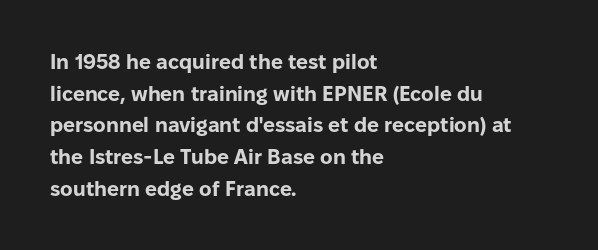
Q: Is the text bold? A: Yes.
Q: Is the text italic (slanted)? A: No, it is upright.
Q: Is the text underlined? A: No.
Q: How is the paragraph aligned? A: Left-aligned.
Q: Is the spacing between letters normal or unusually wide? A: Normal.
Q: Is the spacing between lines tight, normal or loose? A: Normal.
